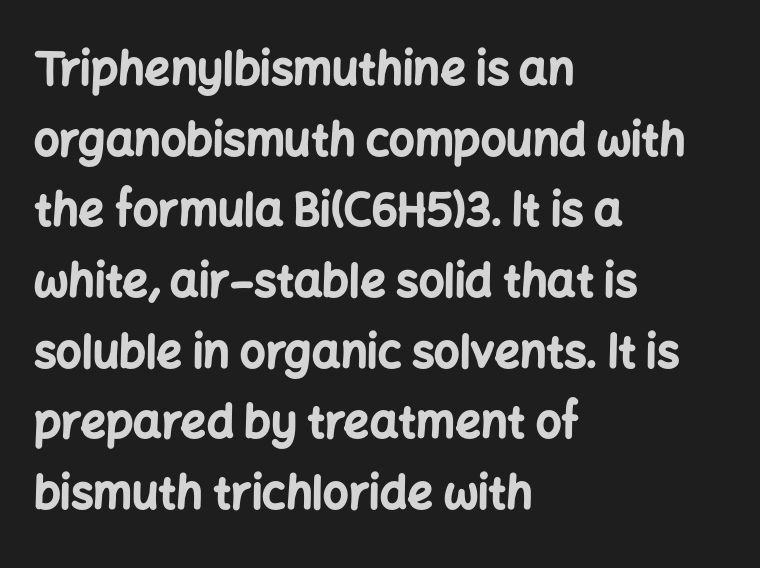
The passage shown has conventional tracking throughout. Anything drawn beneath the words? Only blank space. Is the block centered? No — it sits flush against the left margin. Upright lettering throughout. The leading is moderate, giving the passage an even texture.
